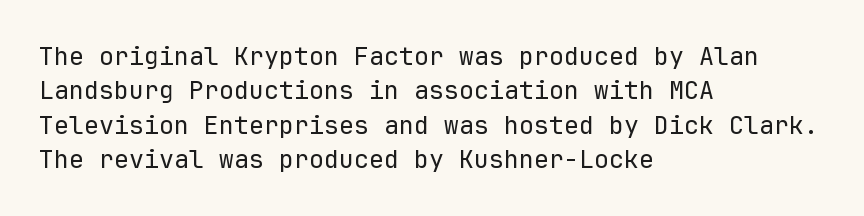
{"italic": "no", "bold": "no", "underline": "no", "align": "left", "line_spacing": "normal", "line_spacing_ratio": 1.38, "letter_spacing": "normal", "letter_spacing_em": 0.0, "glyph_px": 25}
